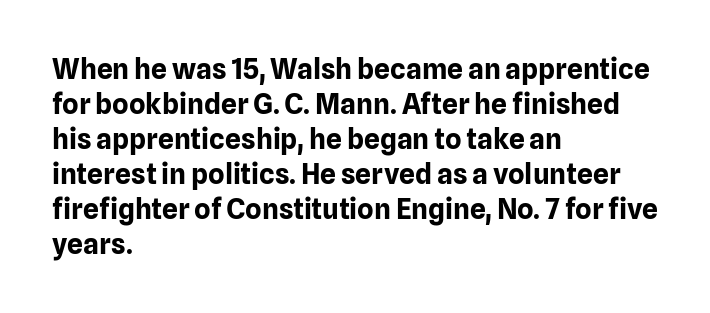
Every character sits straight up, as roman type does. Look at the stroke-to-counter ratio: heavy, a bold. Honestly, the letter spacing is just normal — you wouldn't notice it. How would I describe the line gaps? Plain and ordinary.
